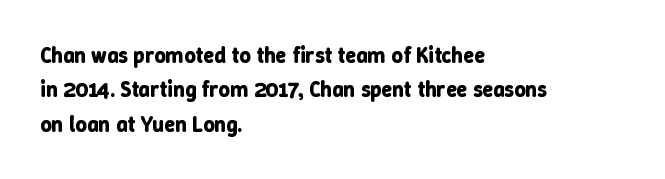
{"italic": "no", "bold": "yes", "underline": "no", "align": "left", "line_spacing": "normal", "line_spacing_ratio": 1.56, "letter_spacing": "normal", "letter_spacing_em": 0.0, "glyph_px": 22}
